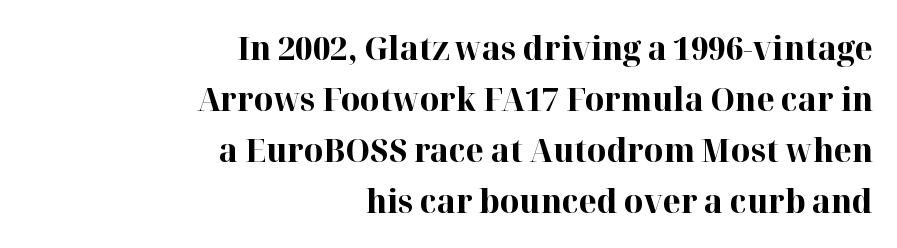
Teacher's note: observe the even right margin — that is flush-right alignment. Successive baselines arrive at the customary interval. Lines of text with bare space underneath. The axis of the letterforms is exactly vertical.
